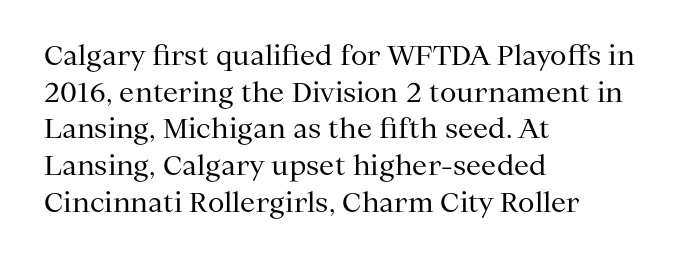
Reading down the block, your eye returns to a fixed left position each line. Do the letters lean? They stand straight. The strip under each line holds only bare page. Bold? No — there's no thickening of the strokes. Line spacing here is normal. Glyph-to-glyph distance matches everyday printed text.
